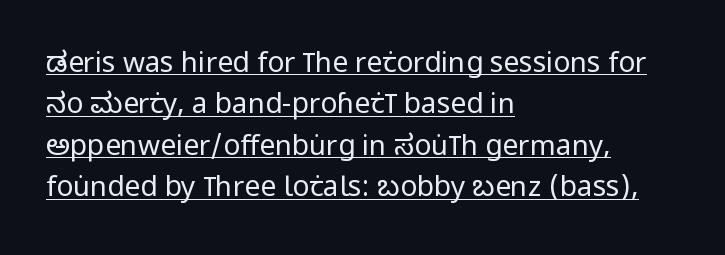
{"serif": "no", "italic": "no", "bold": "no", "weight": "regular", "width": "condensed", "stroke_contrast": "low", "x_height": "large", "monospaced": "no", "underline": "yes", "align": "left", "line_spacing": "normal", "line_spacing_ratio": 1.48, "letter_spacing": "normal", "letter_spacing_em": 0.0, "glyph_px": 28}
